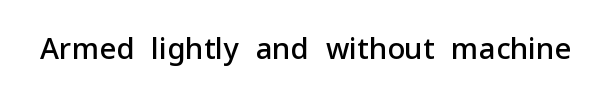
The image shows 29 px semibold sans-serif type, upright; set normal letter spacing, not underlined; low stroke contrast and a medium x-height.
